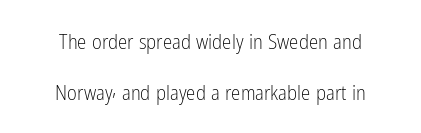
What stands out about the letter spacing? Nothing — it is the standard amount. Stems here are at most as thick as an everyday book face. Does the lettering tilt? It doesn't — this is upright. A student would call this center alignment; a typographer would say set centered. Reading down the column, the eye jumps a long way to each next line. The baseline area is clear.
